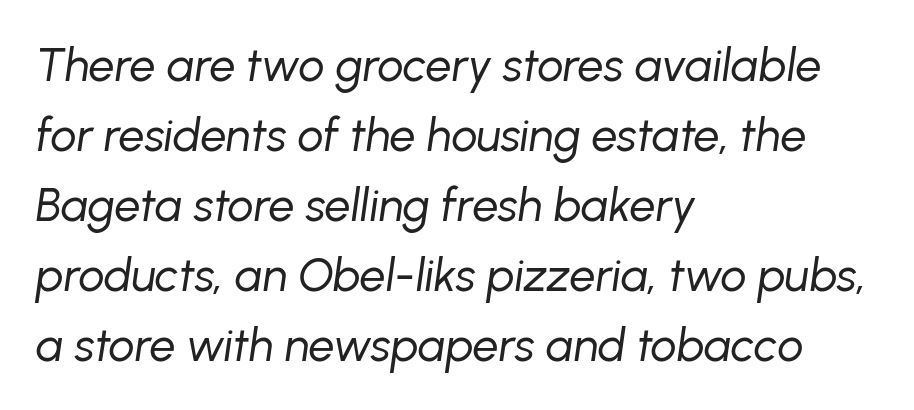
{"italic": "yes", "lean": "right", "slant_degrees": 8, "bold": "no", "weight": "regular", "width": "normal", "stroke_contrast": "low", "x_height": "medium", "monospaced": "no", "underline": "no", "align": "left", "line_spacing": "normal", "line_spacing_ratio": 1.52, "letter_spacing": "normal", "letter_spacing_em": 0.0, "glyph_px": 46}
